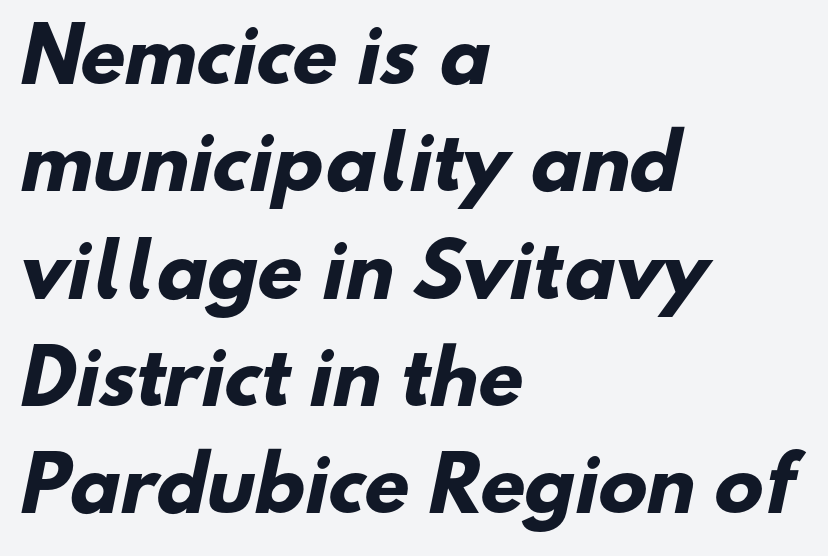
{"serif": "no", "bold": "yes", "weight": "heavy", "width": "normal", "stroke_contrast": "low", "x_height": "small", "monospaced": "no", "underline": "no", "align": "left", "line_spacing": "normal", "line_spacing_ratio": 1.47, "letter_spacing": "normal", "letter_spacing_em": 0.0, "glyph_px": 73}
